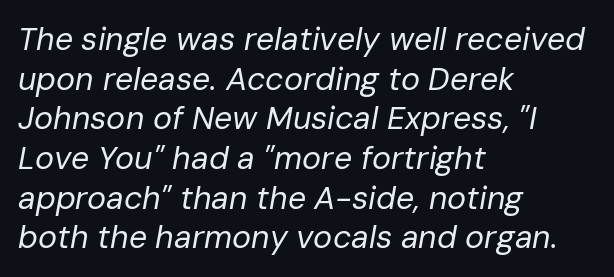
{"italic": "yes", "lean": "right", "slant_degrees": 10, "bold": "no", "weight": "regular", "width": "normal", "stroke_contrast": "low", "x_height": "medium", "monospaced": "no", "underline": "no", "align": "left", "line_spacing_ratio": 1.24, "letter_spacing": "normal", "letter_spacing_em": 0.0, "glyph_px": 32}
